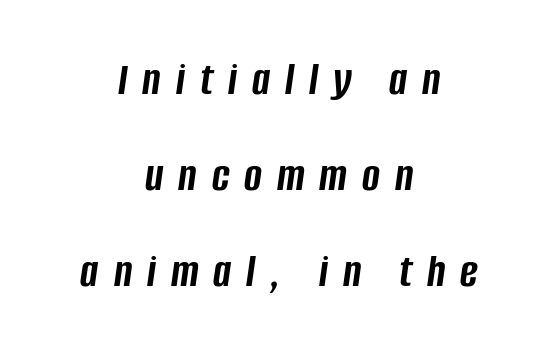
{"italic": "yes", "lean": "right", "slant_degrees": 8, "bold": "yes", "weight": "semibold", "width": "condensed", "stroke_contrast": "low", "x_height": "large", "monospaced": "no", "underline": "no", "align": "center", "line_spacing": "loose", "line_spacing_ratio": 2.0, "letter_spacing": "wide", "letter_spacing_em": 0.31, "glyph_px": 48}
